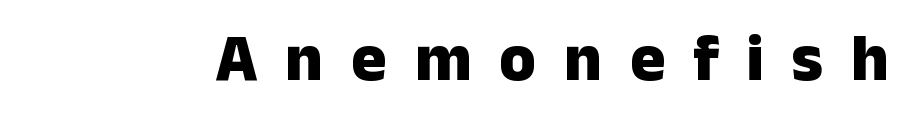
{"serif": "no", "italic": "no", "bold": "yes", "weight": "heavy", "width": "normal", "stroke_contrast": "low", "x_height": "medium", "monospaced": "no", "underline": "no", "letter_spacing": "wide", "letter_spacing_em": 0.42, "glyph_px": 66}
